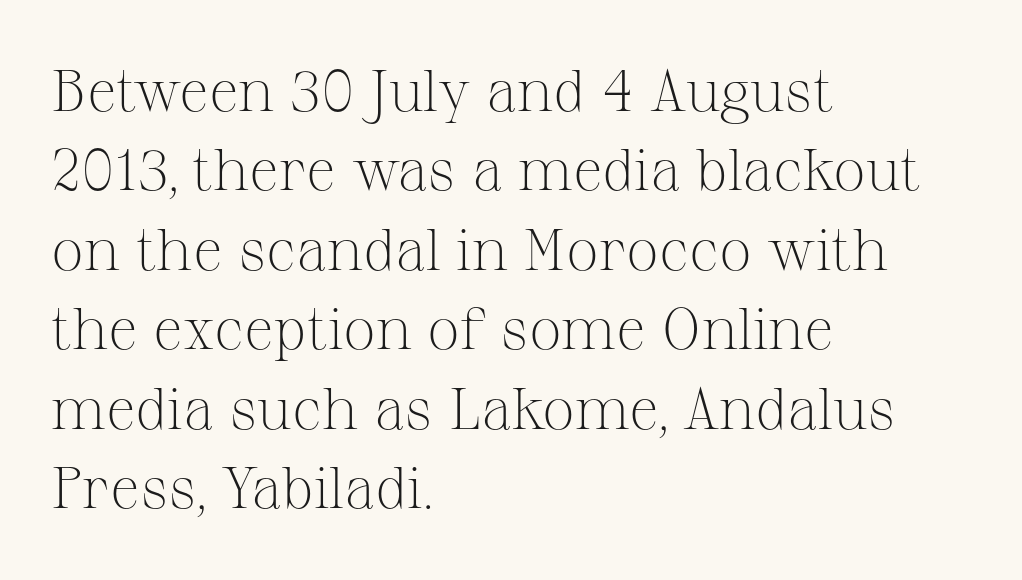
{"serif": "yes", "italic": "no", "bold": "no", "weight": "light", "width": "normal", "stroke_contrast": "medium", "x_height": "medium", "monospaced": "no", "underline": "no", "align": "left", "line_spacing": "normal", "line_spacing_ratio": 1.37, "letter_spacing": "normal", "letter_spacing_em": 0.0, "glyph_px": 58}
